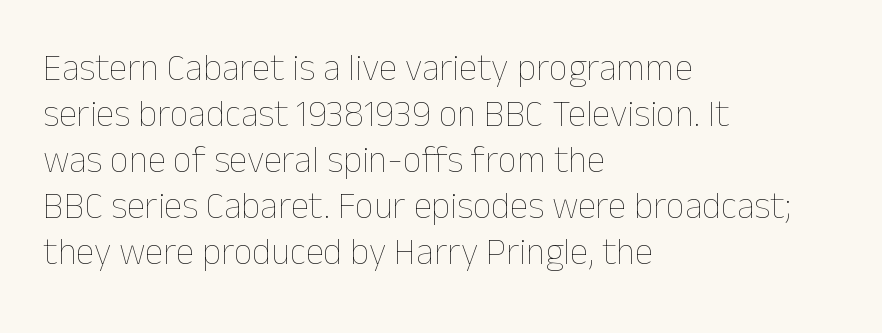
{"italic": "no", "bold": "no", "weight": "thin", "width": "normal", "stroke_contrast": "low", "x_height": "medium", "monospaced": "no", "underline": "no", "align": "left", "line_spacing_ratio": 1.24, "letter_spacing": "normal", "letter_spacing_em": 0.0, "glyph_px": 37}
